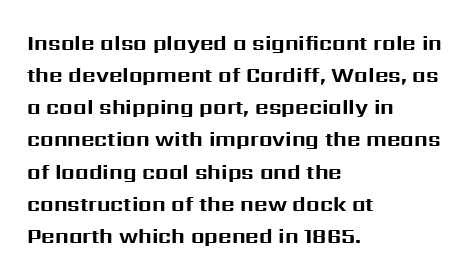
Tracking value appears to be zero — textbook default spacing. Is the type bold? Yes — the strokes are clearly thick and heavy. The block of text has a typical density, with ordinary space between rows. The rag falls on the right side of this text block. Words float on clear page, feet unadorned.
